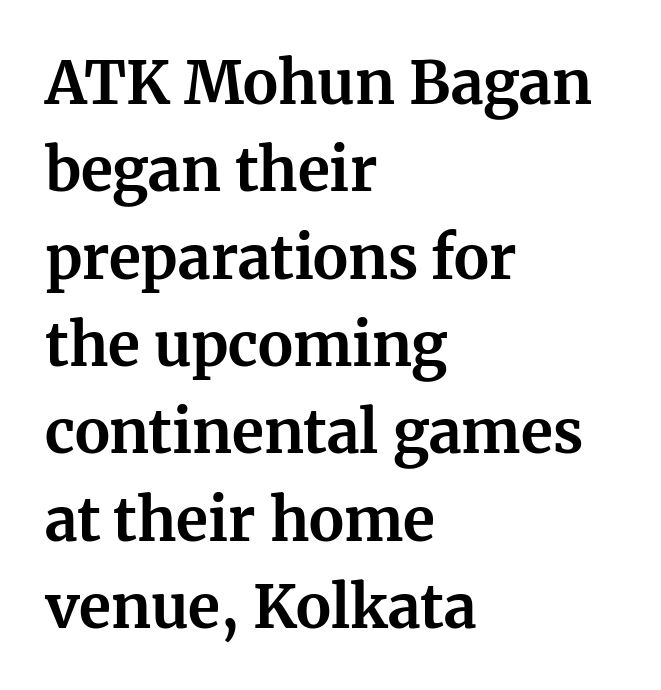
{"serif": "yes", "italic": "no", "bold": "yes", "weight": "bold", "width": "normal", "stroke_contrast": "medium", "x_height": "medium", "monospaced": "no", "underline": "no", "align": "left", "line_spacing": "normal", "line_spacing_ratio": 1.48, "letter_spacing": "normal", "letter_spacing_em": 0.0, "glyph_px": 59}
